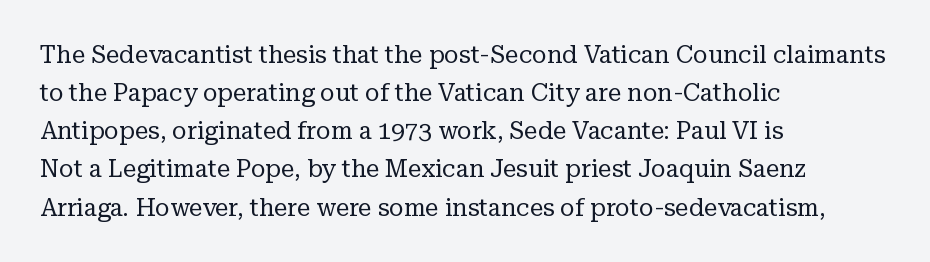
Is there much room between lines? A standard amount, neither cramped nor airy. A roman cut, with each character standing at attention. How are the letters spaced? Ordinarily, with no added tracking. This rendering features lettering with no underline. The paragraph shown leans on its left margin. The weight tops out at a normal text grade.
